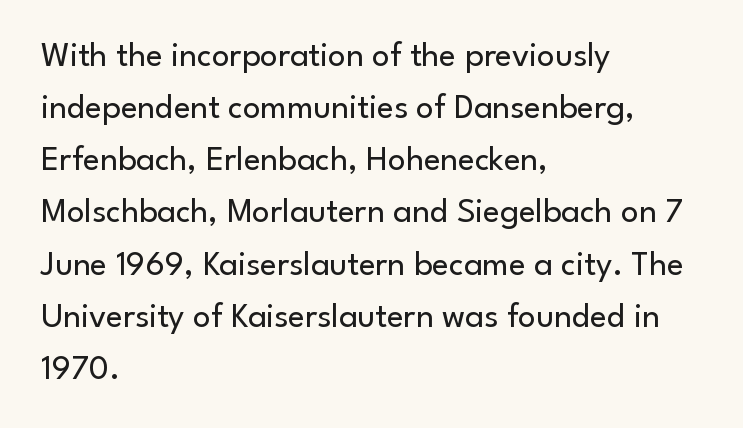
Q: Is the text bold? A: No.
Q: Is the text italic (slanted)? A: No, it is upright.
Q: Is the typeface a serif or a sans-serif typeface? A: Sans-serif.
Q: Is the text underlined? A: No.
Q: How is the paragraph aligned? A: Left-aligned.
Q: Is the spacing between letters normal or unusually wide? A: Normal.
Q: Is the spacing between lines tight, normal or loose? A: Normal.
Q: Width (condensed, normal, or wide)? A: Normal.
Q: Stroke contrast? A: Low.
Q: x-height? A: Small.
Q: Monospaced? A: No.
